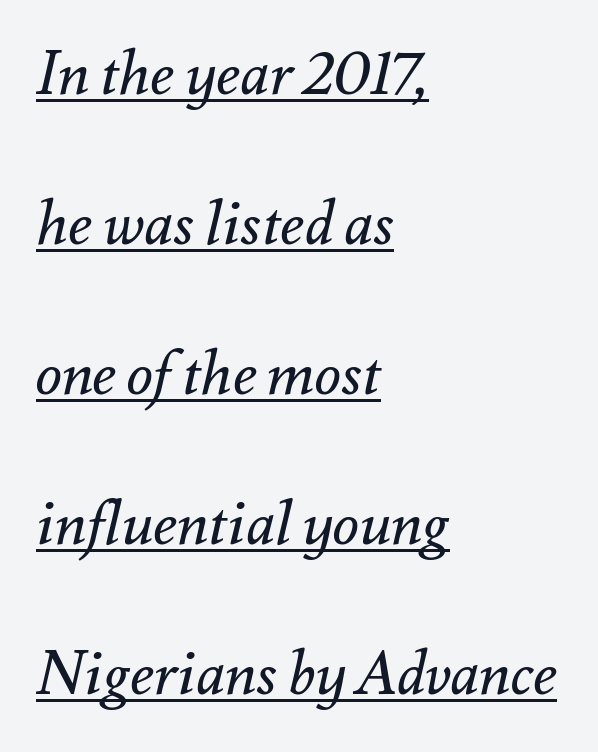
The image shows 61 px regular-weight type, italic (leaning right); set left-aligned, loose line spacing (2.46x), normal letter spacing, underlined; medium stroke contrast and a small x-height.
